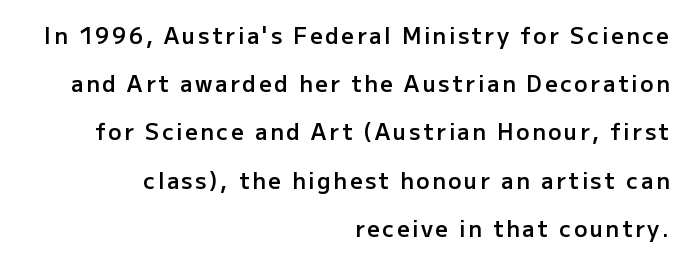
{"italic": "no", "bold": "semi", "underline": "no", "align": "right", "line_spacing": "loose", "line_spacing_ratio": 2.19, "glyph_px": 22}
